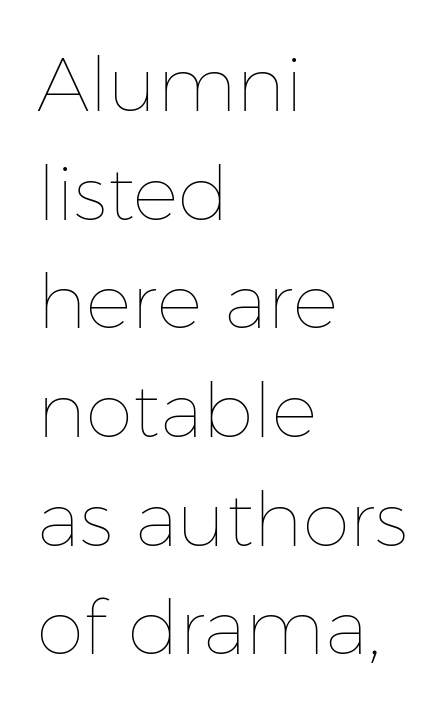
{"italic": "no", "bold": "no", "weight": "thin", "width": "normal", "stroke_contrast": "low", "x_height": "medium", "monospaced": "no", "underline": "no", "align": "left", "line_spacing": "normal", "line_spacing_ratio": 1.43, "letter_spacing": "normal", "letter_spacing_em": 0.0, "glyph_px": 76}
